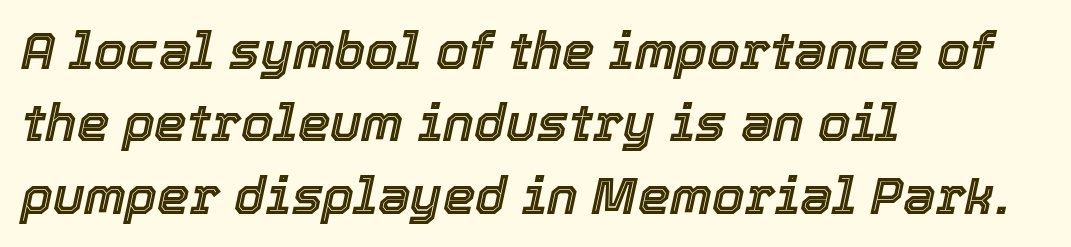
Would a proofreader flag this as italicized? Yes. Here the designer chose a conventional face with non-uniform glyph widths. These lines keep a tight, regular rhythm from letter to letter. If you measured baseline to baseline, you'd find a middling distance.
